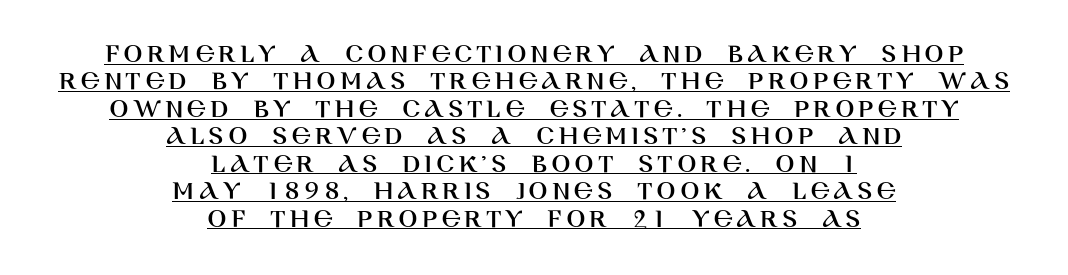
{"serif": "no", "italic": "no", "width": "normal", "stroke_contrast": "high", "x_height": "large", "monospaced": "no", "underline": "yes", "align": "center", "line_spacing": "tight", "line_spacing_ratio": 0.98, "glyph_px": 28}
